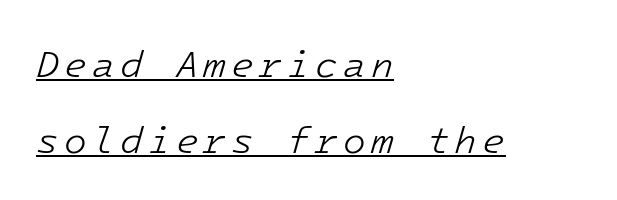
Q: Is the text bold? A: No.
Q: Is the text italic (slanted)? A: Yes, it leans right by about 16 degrees.
Q: Is the text underlined? A: Yes.
Q: How is the paragraph aligned? A: Left-aligned.
Q: Is the spacing between lines tight, normal or loose? A: Loose.
Q: Width (condensed, normal, or wide)? A: Normal.
Q: Stroke contrast? A: Low.
Q: x-height? A: Medium.
Q: Monospaced? A: Yes.
